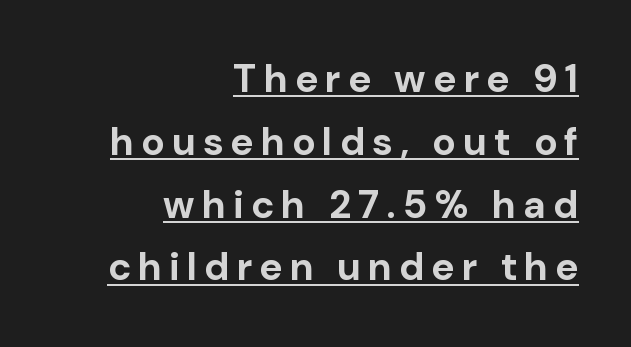
{"serif": "no", "italic": "no", "bold": "yes", "weight": "bold", "width": "normal", "stroke_contrast": "low", "x_height": "medium", "monospaced": "no", "underline": "yes", "align": "right", "line_spacing": "normal", "line_spacing_ratio": 1.61, "glyph_px": 39}
